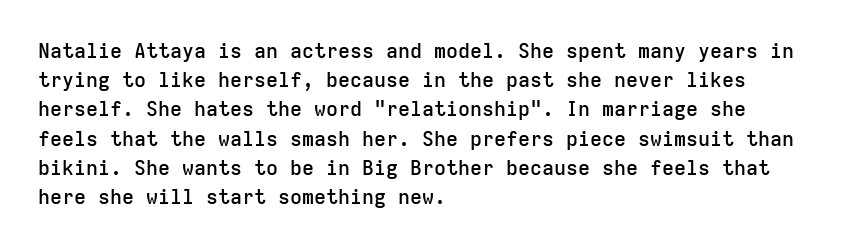
The image shows 20 px text type, upright; set left-aligned, normal line spacing (1.46x), normal letter spacing, not underlined.
